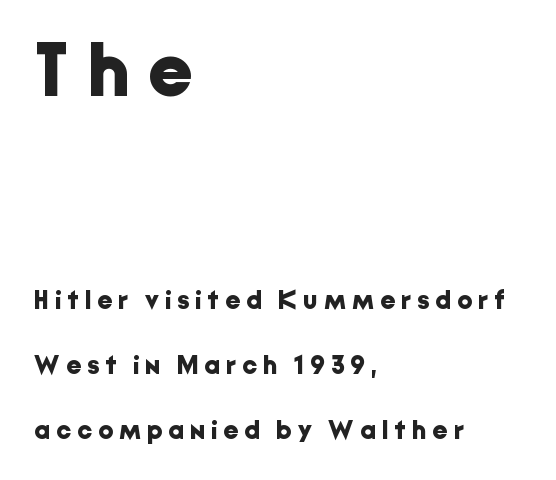
Q: Is the text bold? A: Yes.
Q: Is the text italic (slanted)? A: No, it is upright.
Q: Is the typeface a serif or a sans-serif typeface? A: Sans-serif.
Q: Is the text underlined? A: No.
Q: How is the paragraph aligned? A: Left-aligned.
Q: Is the spacing between letters normal or unusually wide? A: Unusually wide.
Q: Is the spacing between lines tight, normal or loose? A: Loose.
Q: Which block of text is set in a larger size, the first (top) or the second (bottom)? A: The first (top) one.
Q: Width (condensed, normal, or wide)? A: Normal.
Q: Stroke contrast? A: Low.
Q: x-height? A: Medium.
Q: Monospaced? A: No.
